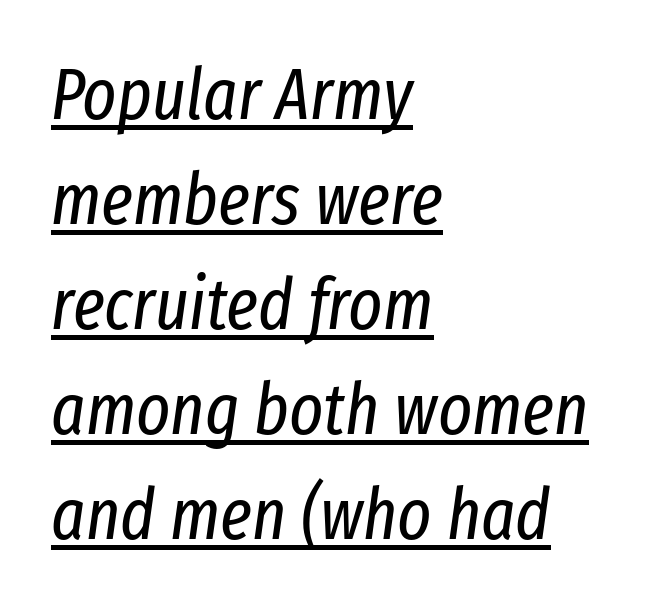
{"italic": "yes", "lean": "right", "slant_degrees": 8, "bold": "no", "weight": "regular", "width": "condensed", "stroke_contrast": "low", "x_height": "medium", "monospaced": "no", "underline": "yes", "align": "left", "line_spacing": "normal", "line_spacing_ratio": 1.46, "letter_spacing": "normal", "letter_spacing_em": 0.0, "glyph_px": 72}
